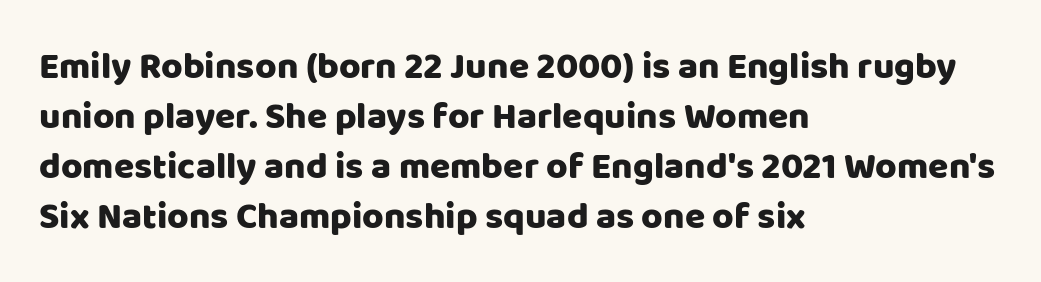
Standard letterfit; no display-style spreading of the glyphs. Anything drawn beneath the words? Only blank space. Evenly set lines give the paragraph a standard silhouette. Casual observation: everything's shoved over to the left.
